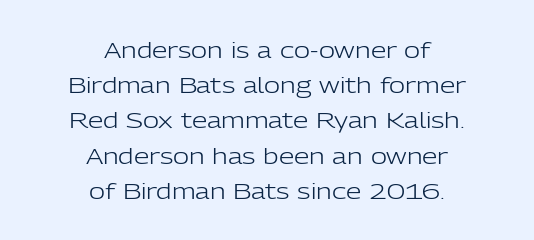
The image shows 22 px text type, upright; set centered, normal line spacing (1.6x), normal letter spacing, not underlined.
